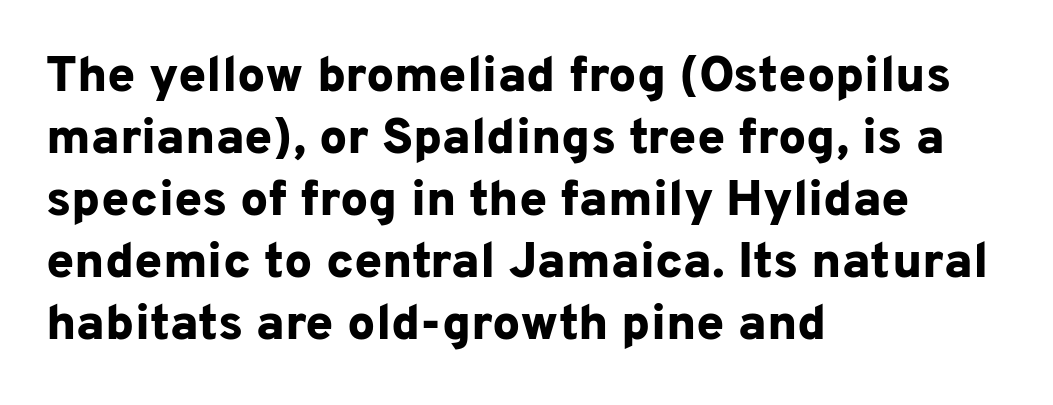
The image shows 50 px bold sans-serif type, upright; set left-aligned, line spacing 1.24x, normal letter spacing, not underlined; low stroke contrast and a medium x-height.
